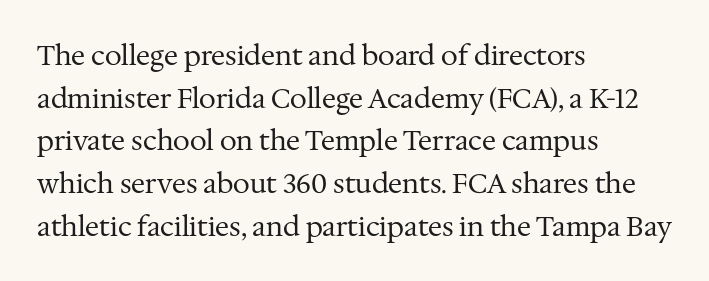
{"italic": "no", "bold": "no", "underline": "no", "align": "left", "line_spacing": "normal", "line_spacing_ratio": 1.58, "letter_spacing": "normal", "letter_spacing_em": 0.0, "glyph_px": 27}
